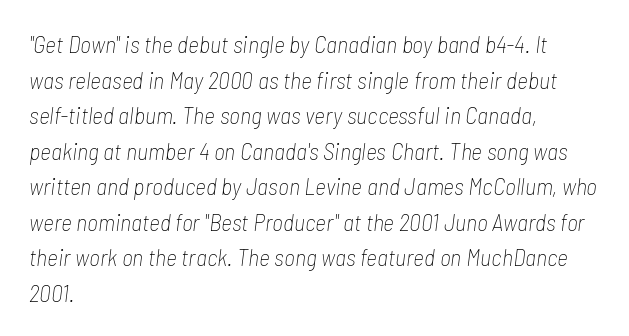
Decoration check: the copy has no underline. Nothing heavy about these letters — not bold at all. The paragraph has a hard left edge and a soft right edge. Inter-character spacing is left at the font's built-in metrics. Slant detected: the letters are inclined.
